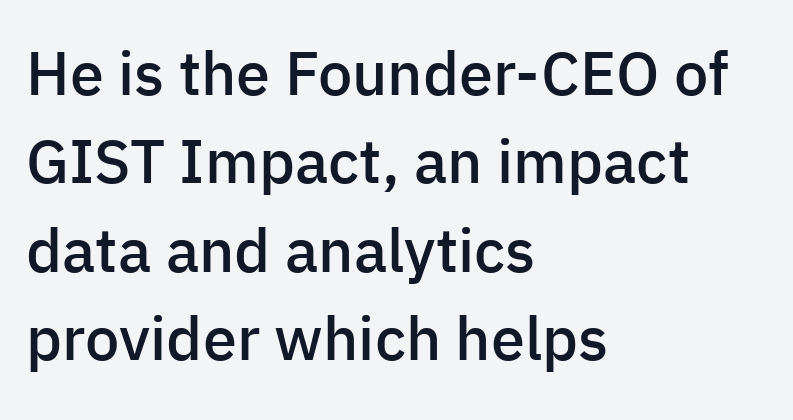
The image shows 61 px semibold sans-serif type, upright; set left-aligned, normal line spacing (1.45x), normal letter spacing, not underlined; low stroke contrast and a medium x-height.
